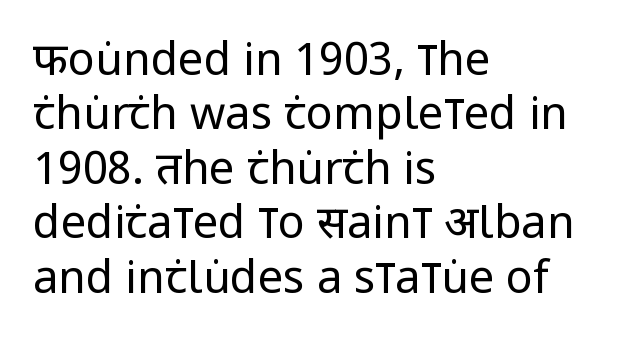
Q: Is the text bold? A: No.
Q: Is the text italic (slanted)? A: No, it is upright.
Q: Is the typeface a serif or a sans-serif typeface? A: Sans-serif.
Q: Is the text underlined? A: No.
Q: How is the paragraph aligned? A: Left-aligned.
Q: Is the spacing between letters normal or unusually wide? A: Normal.
Q: Width (condensed, normal, or wide)? A: Condensed.
Q: Stroke contrast? A: Low.
Q: x-height? A: Large.
Q: Monospaced? A: No.
